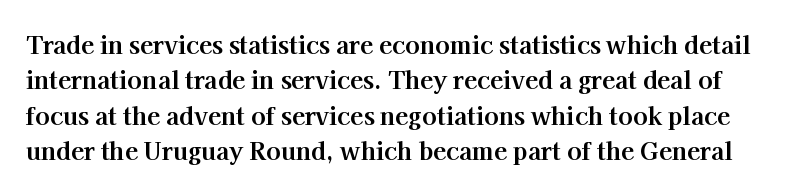
There is no visible air inserted between adjacent glyphs. Caption: bold face, heavy strokes. Lines of text with bare space underneath. Quick note: interline space is typical.
